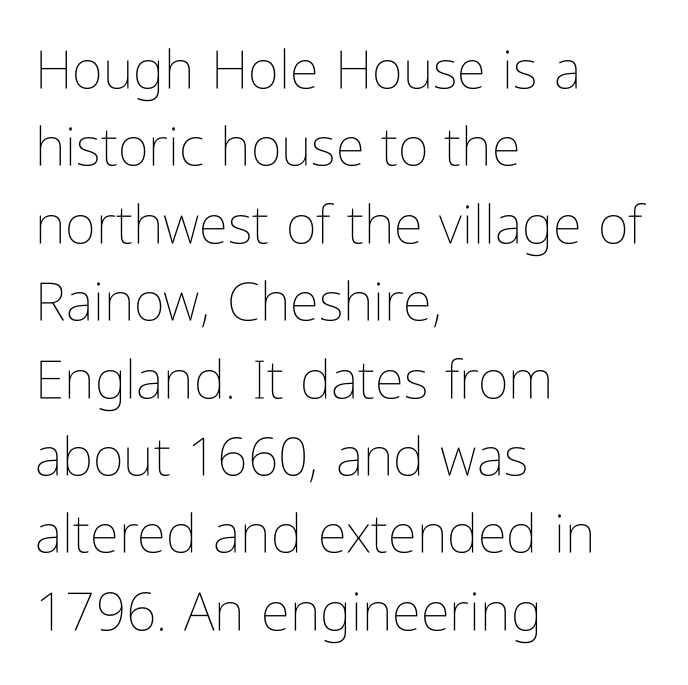
The paragraph has a hard left edge and a soft right edge. Plain, unruled lines of type. Compared with typical body copy, the letter spacing here is the same. Looks like regular typesetting: each glyph gets only the width it needs.
